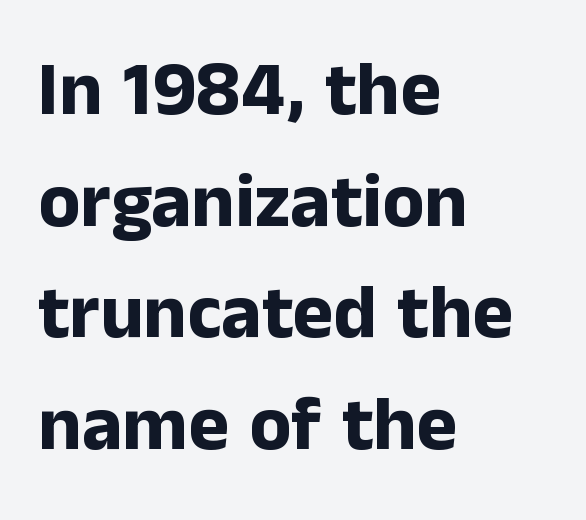
The image shows 77 px bold sans-serif type, upright; set left-aligned, normal line spacing (1.45x), normal letter spacing, not underlined; low stroke contrast and a medium x-height.
